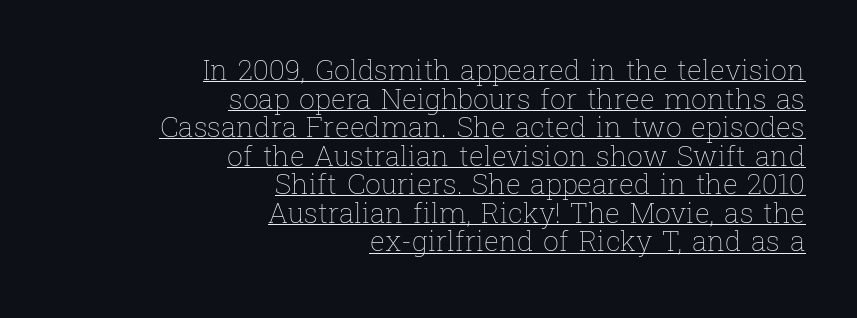
The image shows 28 px thin type, upright; set right-aligned, tight line spacing (1.02x), normal letter spacing, underlined; low stroke contrast and a medium x-height.
